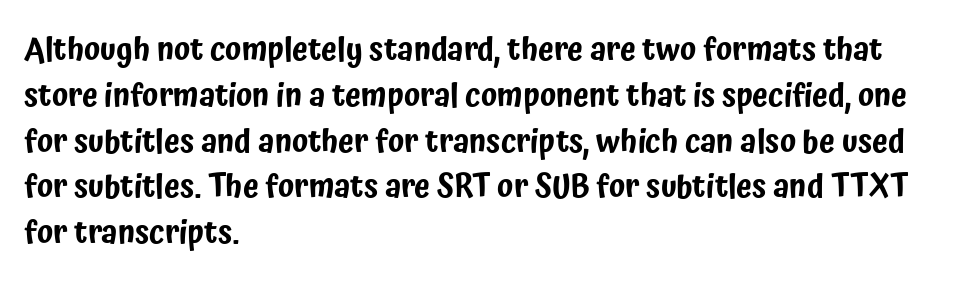
The image shows 32 px condensed sans-serif type, upright; set left-aligned, normal line spacing (1.43x), normal letter spacing, not underlined; low stroke contrast and a medium x-height.
